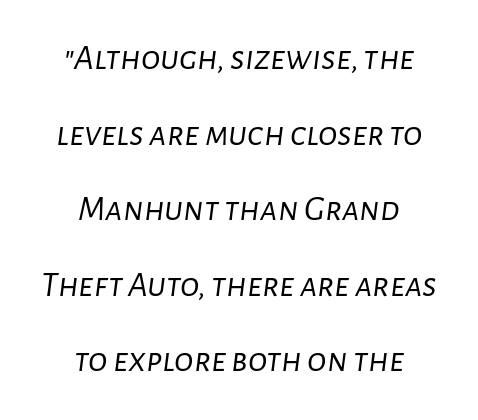
Each line is balanced around a shared central axis. Any mark beneath the type? The region is blank. This is not heavy type; no bold has been used. You could not count columns in this text — the font is proportionally spaced. Honestly, the rows look like they've been pulled way apart.
